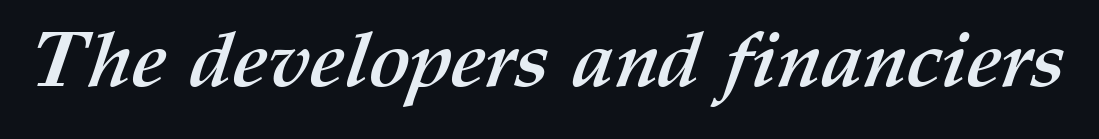
{"bold": "yes", "weight": "semibold", "width": "normal", "stroke_contrast": "medium", "x_height": "medium", "monospaced": "no", "underline": "no", "letter_spacing": "normal", "letter_spacing_em": 0.0, "glyph_px": 78}
